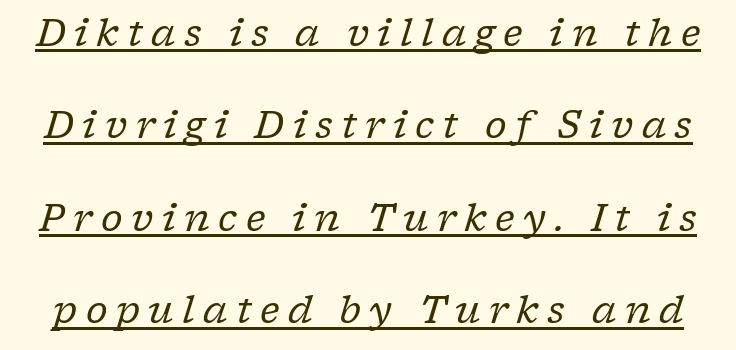
The image shows 37 px regular-weight serif type, italic (leaning right); set loose line spacing (2.5x), unusually wide letter spacing (+0.23 em), underlined; low stroke contrast and a medium x-height.
